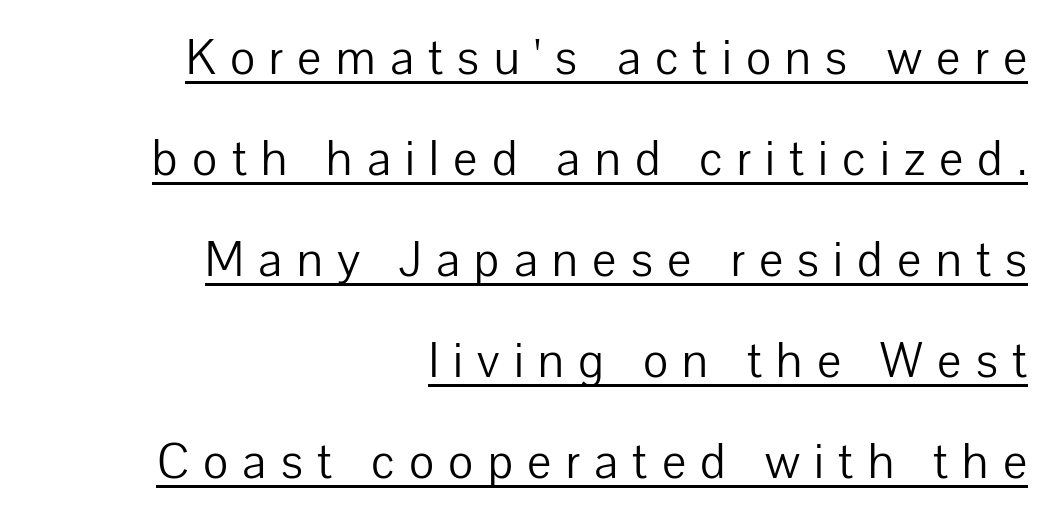
{"serif": "no", "italic": "no", "bold": "no", "weight": "light", "width": "normal", "stroke_contrast": "low", "x_height": "medium", "monospaced": "no", "underline": "yes", "align": "right", "line_spacing": "loose", "line_spacing_ratio": 1.98, "letter_spacing": "wide", "letter_spacing_em": 0.28, "glyph_px": 51}
